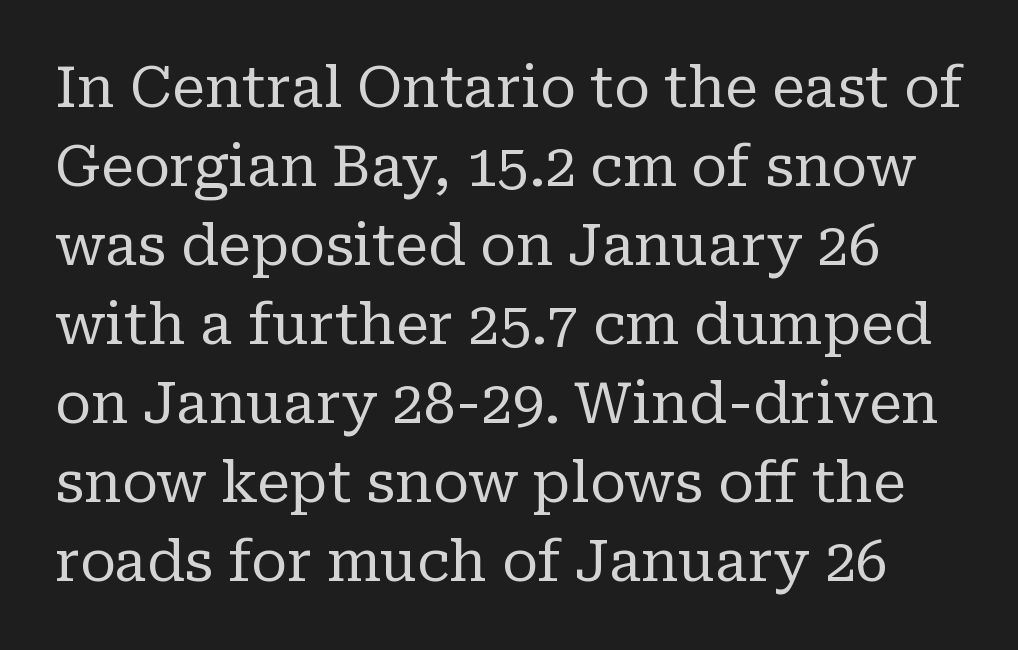
The image shows 56 px regular-weight serif type, upright; set normal line spacing (1.41x), normal letter spacing, not underlined; low stroke contrast and a medium x-height.
